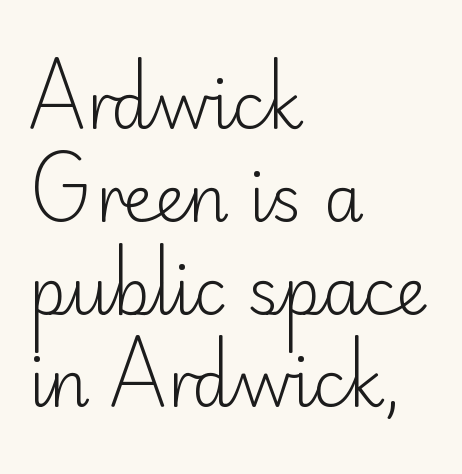
Q: Is the text bold? A: No.
Q: Is the text italic (slanted)? A: No, it is upright.
Q: Is the typeface a serif or a sans-serif typeface? A: Sans-serif.
Q: Is the text underlined? A: No.
Q: How is the paragraph aligned? A: Left-aligned.
Q: Is the spacing between letters normal or unusually wide? A: Normal.
Q: Is the spacing between lines tight, normal or loose? A: Normal.
Q: Width (condensed, normal, or wide)? A: Normal.
Q: Stroke contrast? A: Low.
Q: x-height? A: Small.
Q: Monospaced? A: No.
